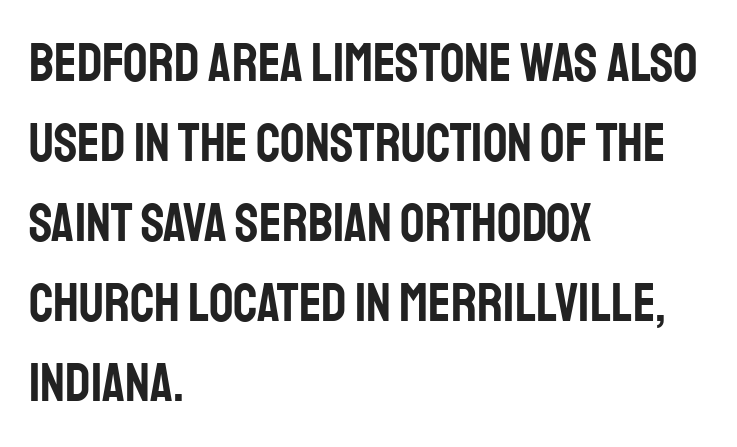
{"serif": "no", "italic": "no", "width": "condensed", "stroke_contrast": "low", "x_height": "large", "monospaced": "no", "underline": "no", "align": "left", "line_spacing": "normal", "line_spacing_ratio": 1.48, "letter_spacing": "normal", "letter_spacing_em": 0.0, "glyph_px": 54}
